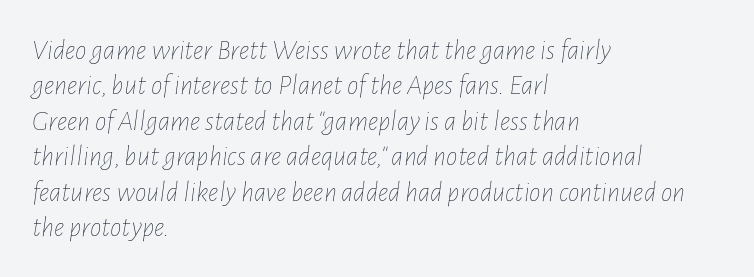
The image shows 29 px thin, condensed type, italic (leaning right); set left-aligned, line spacing 1.22x, normal letter spacing, not underlined; low stroke contrast and a medium x-height.
